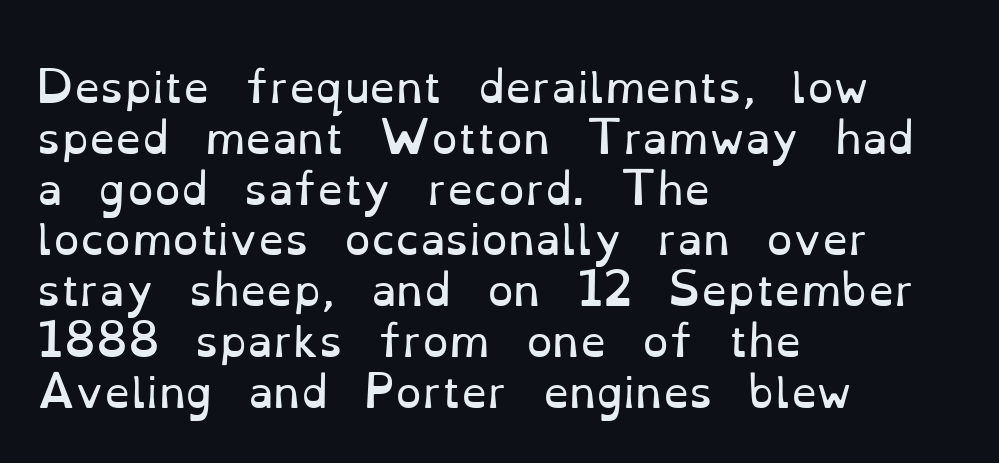
Descenders are the only things crossing below the line. The typesetter chose a ragged-right arrangement here. Serifs: yes, visible at the terminals of the letterforms. Standard letterfit; no display-style spreading of the glyphs. Posture: vertical.
